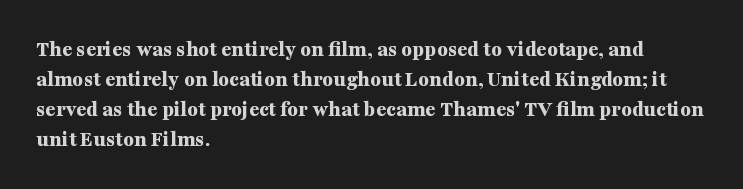
The image shows 22 px bold type, upright; set left-aligned, normal line spacing (1.36x), normal letter spacing, not underlined.
